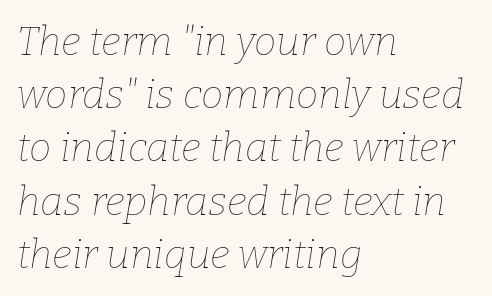
Q: Is the text bold? A: No.
Q: Is the text italic (slanted)? A: Yes, it leans right by about 9 degrees.
Q: Is the text underlined? A: No.
Q: How is the paragraph aligned? A: Left-aligned.
Q: Is the spacing between letters normal or unusually wide? A: Normal.
Q: Is the spacing between lines tight, normal or loose? A: Normal.
Q: Width (condensed, normal, or wide)? A: Normal.
Q: Stroke contrast? A: Low.
Q: x-height? A: Medium.
Q: Monospaced? A: No.
